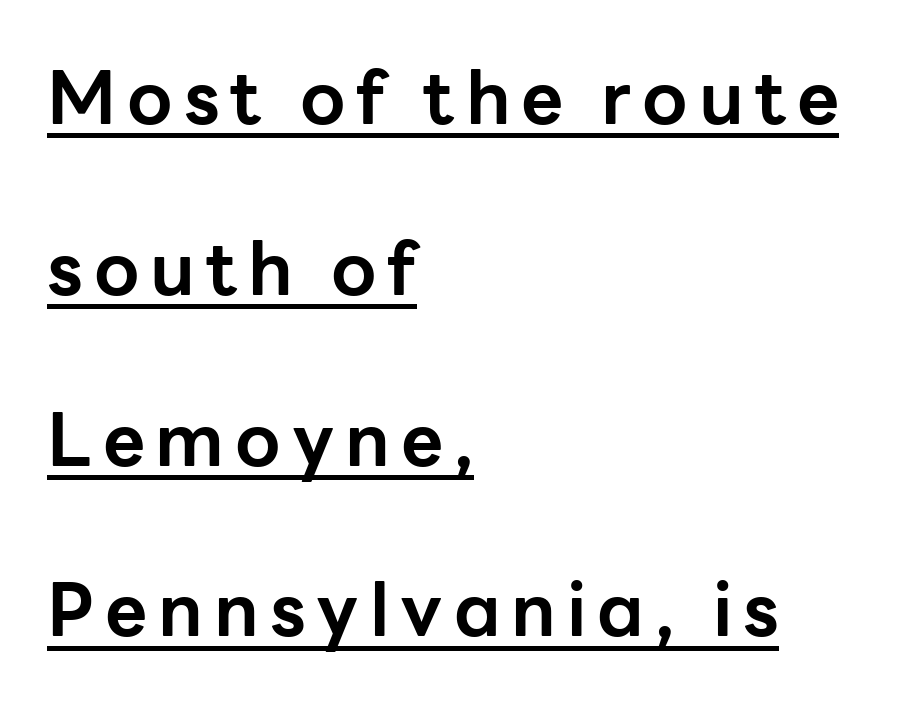
The image shows 73 px bold sans-serif type, upright; set left-aligned, loose line spacing (2.34x), underlined; low stroke contrast and a medium x-height.
